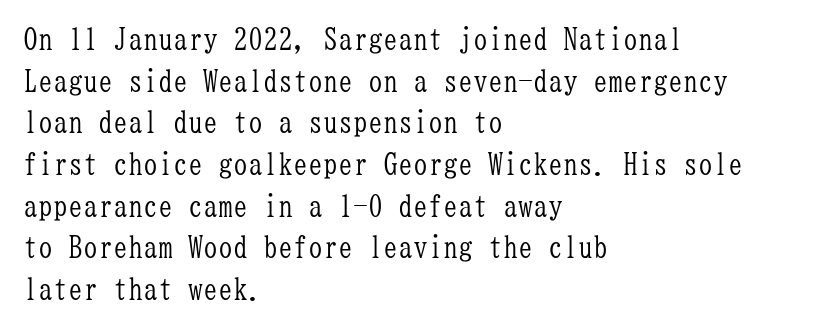
The image shows 30 px light, condensed serif type, upright, monospaced; set left-aligned, normal line spacing (1.39x), normal letter spacing, not underlined; low stroke contrast and a medium x-height.
